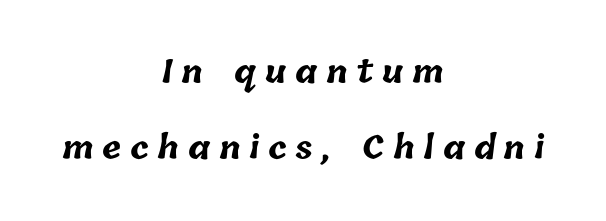
The image shows 32 px bold type; set centered, loose line spacing (2.39x), unusually wide letter spacing (+0.27 em), not underlined; low stroke contrast and a medium x-height.
